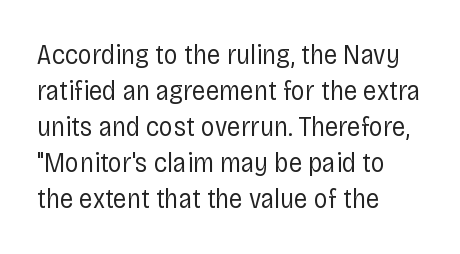
Q: Is the text bold? A: No.
Q: Is the text italic (slanted)? A: No, it is upright.
Q: Is the typeface a serif or a sans-serif typeface? A: Sans-serif.
Q: Is the text underlined? A: No.
Q: How is the paragraph aligned? A: Left-aligned.
Q: Is the spacing between letters normal or unusually wide? A: Normal.
Q: Is the spacing between lines tight, normal or loose? A: Normal.
Q: Width (condensed, normal, or wide)? A: Condensed.
Q: Stroke contrast? A: Low.
Q: x-height? A: Large.
Q: Monospaced? A: No.
